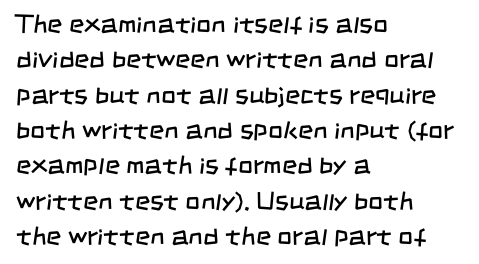
Q: Is the text bold? A: No.
Q: Is the text underlined? A: No.
Q: How is the paragraph aligned? A: Left-aligned.
Q: Is the spacing between letters normal or unusually wide? A: Normal.
Q: Is the spacing between lines tight, normal or loose? A: Normal.
